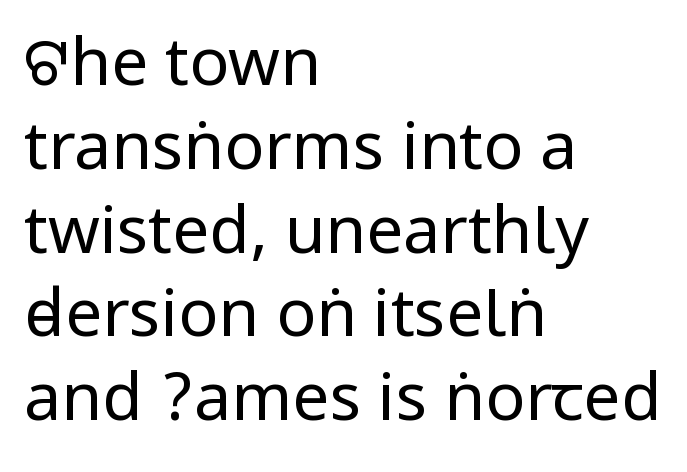
Posture: straight, roman, zero tilt. Descenders are the only things crossing below the line. Notice how descenders clear the ascenders below comfortably — that's standard leading. What stands out about the letter spacing? Nothing — it is the standard amount.
